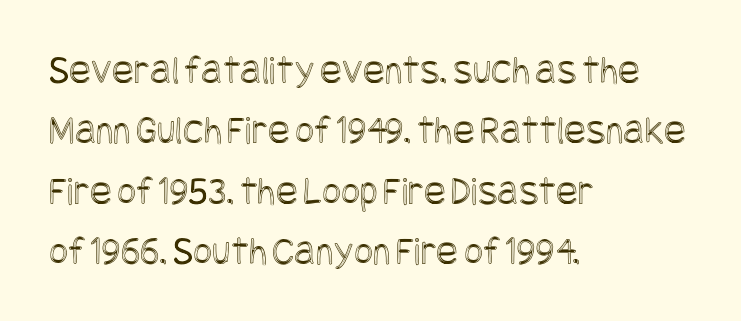
The image shows 41 px condensed type, upright; set left-aligned, normal line spacing (1.47x), normal letter spacing, not underlined; a large x-height.
